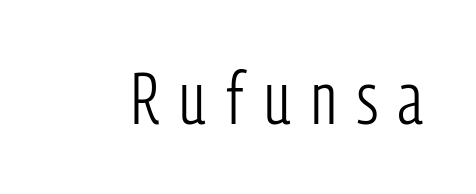
The image shows 73 px light, condensed sans-serif type, upright; set unusually wide letter spacing (+0.28 em), not underlined; low stroke contrast and a medium x-height.
